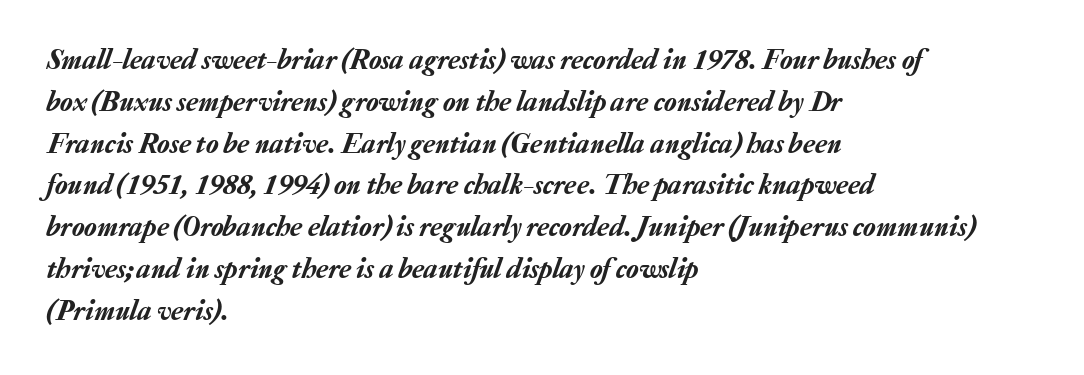
Q: Is the text italic (slanted)? A: Yes, it leans right by about 20 degrees.
Q: Is the text underlined? A: No.
Q: How is the paragraph aligned? A: Left-aligned.
Q: Is the spacing between letters normal or unusually wide? A: Normal.
Q: Is the spacing between lines tight, normal or loose? A: Normal.
Q: Width (condensed, normal, or wide)? A: Normal.
Q: Stroke contrast? A: Low.
Q: x-height? A: Medium.
Q: Monospaced? A: No.
